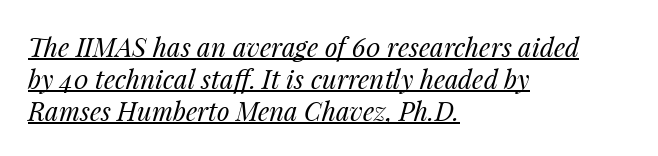
{"italic": "yes", "lean": "right", "slant_degrees": 14, "bold": "no", "underline": "yes", "align": "left", "line_spacing_ratio": 1.23, "letter_spacing": "normal", "letter_spacing_em": 0.0, "glyph_px": 26}
